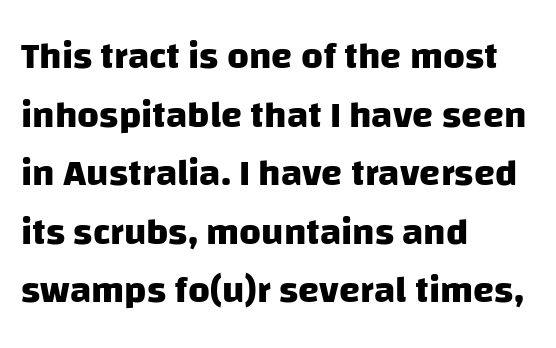
{"serif": "no", "bold": "yes", "weight": "heavy", "width": "normal", "stroke_contrast": "low", "x_height": "large", "monospaced": "no", "underline": "no", "align": "left", "line_spacing": "normal", "line_spacing_ratio": 1.54, "letter_spacing": "normal", "letter_spacing_em": 0.0, "glyph_px": 38}
